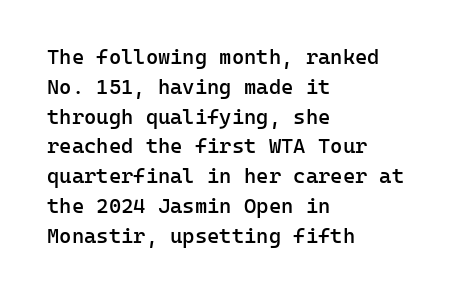
Every row of glyphs begins at an identical x-position on the left. Underlining? Definitely not there. What's the leading like? Ordinary, nothing unusual. The tracking reads as untouched default to a designer's eye. A fair bit of extra ink — the face is semibold, not bold.
